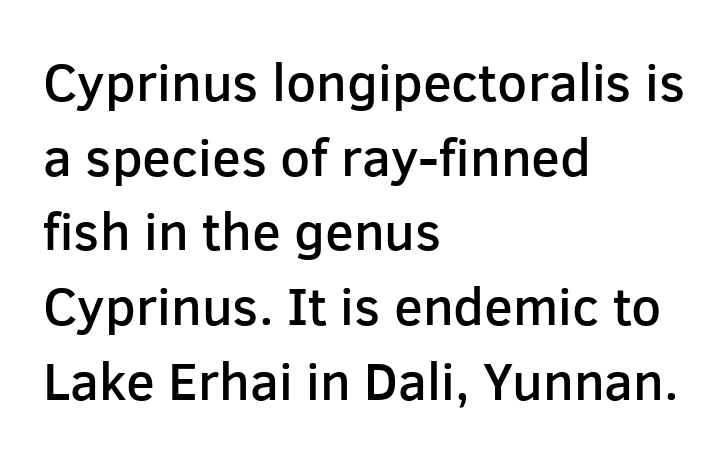
{"serif": "no", "italic": "no", "bold": "semi", "weight": "semibold", "width": "normal", "stroke_contrast": "low", "x_height": "medium", "monospaced": "no", "underline": "no", "align": "left", "line_spacing": "normal", "line_spacing_ratio": 1.41, "letter_spacing": "normal", "letter_spacing_em": 0.0, "glyph_px": 53}
